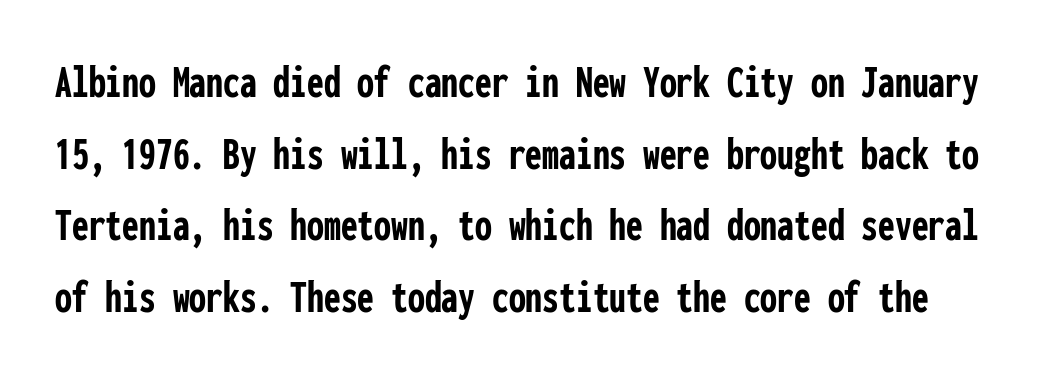
{"serif": "no", "italic": "no", "bold": "yes", "weight": "semibold", "width": "condensed", "stroke_contrast": "low", "x_height": "medium", "monospaced": "yes", "underline": "no", "line_spacing": "normal", "line_spacing_ratio": 1.49, "letter_spacing": "normal", "letter_spacing_em": 0.0, "glyph_px": 48}
